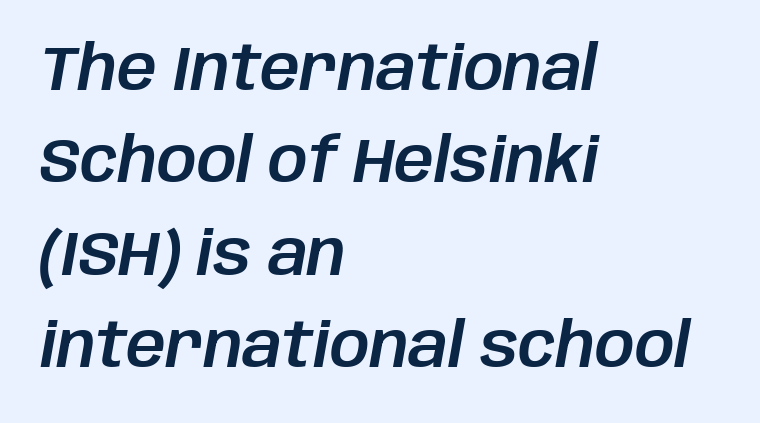
Short note: letters normally spaced. Just letters on the line, the space beneath them empty. If you drew a line through each stem, it would be angled. Proportional: the letters do not fall into vertical columns.
